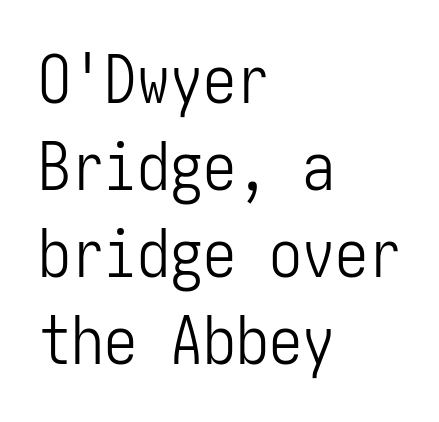
One glance says typical: line gaps are just what's usual. The type sits square on the baseline with zero lean. Casual observation: everything's shoved over to the left. Words float on clear page, feet unadorned. The passage shown has conventional tracking throughout.
